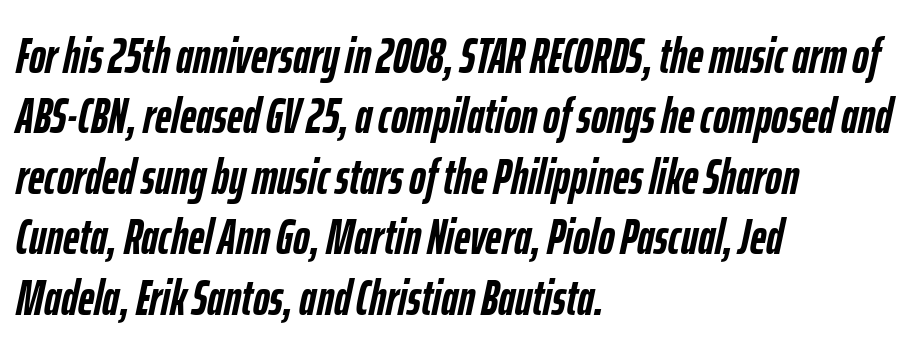
{"italic": "yes", "lean": "right", "slant_degrees": 12, "bold": "yes", "weight": "semibold", "width": "condensed", "stroke_contrast": "low", "x_height": "medium", "monospaced": "no", "underline": "no", "align": "left", "line_spacing_ratio": 1.21, "letter_spacing": "normal", "letter_spacing_em": 0.0, "glyph_px": 50}
